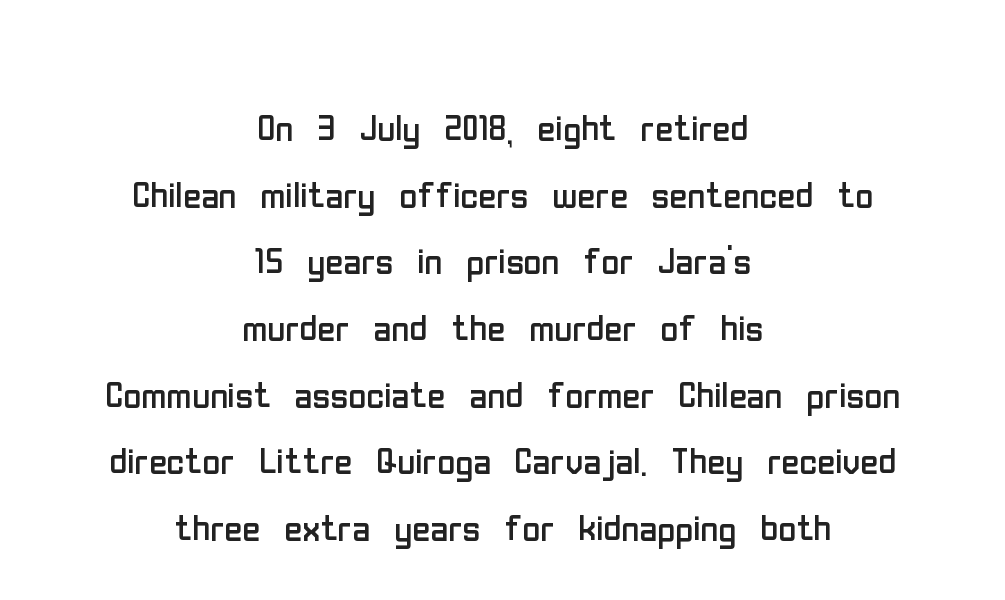
{"serif": "no", "italic": "no", "bold": "no", "weight": "regular", "width": "condensed", "stroke_contrast": "low", "x_height": "medium", "monospaced": "no", "underline": "no", "align": "center", "line_spacing": "normal", "line_spacing_ratio": 1.36, "letter_spacing": "normal", "letter_spacing_em": 0.0, "glyph_px": 49}
